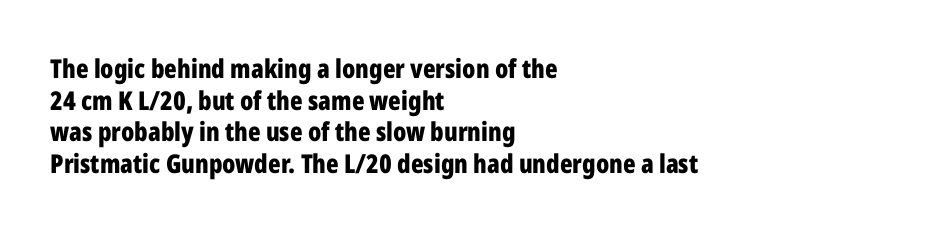
Q: Is the text bold? A: Yes.
Q: Is the text italic (slanted)? A: No, it is upright.
Q: Is the text underlined? A: No.
Q: How is the paragraph aligned? A: Left-aligned.
Q: Is the spacing between letters normal or unusually wide? A: Normal.
